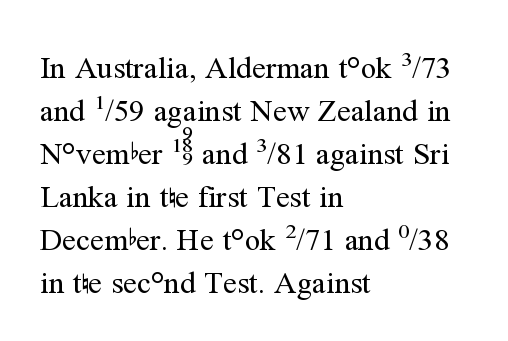
Q: Is the text bold? A: No.
Q: Is the text italic (slanted)? A: No, it is upright.
Q: Is the typeface a serif or a sans-serif typeface? A: Serif.
Q: Is the text underlined? A: No.
Q: How is the paragraph aligned? A: Left-aligned.
Q: Is the spacing between letters normal or unusually wide? A: Normal.
Q: Is the spacing between lines tight, normal or loose? A: Normal.
Q: Width (condensed, normal, or wide)? A: Normal.
Q: Stroke contrast? A: Medium.
Q: x-height? A: Medium.
Q: Monospaced? A: No.
